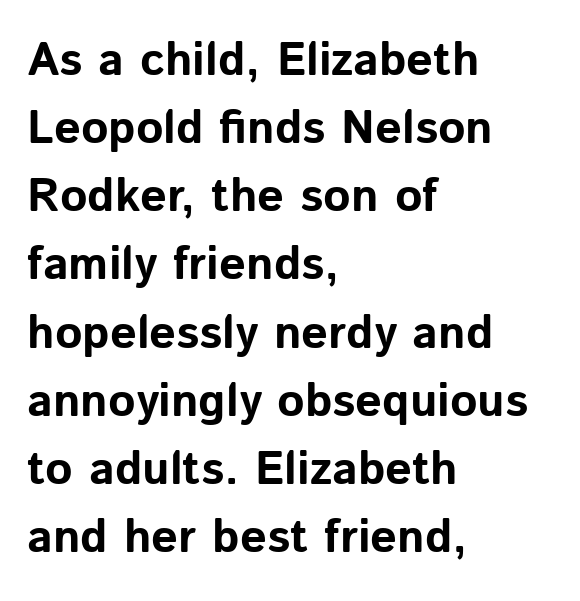
The image shows 47 px bold sans-serif type, upright; set left-aligned, normal line spacing (1.45x), normal letter spacing, not underlined; low stroke contrast and a medium x-height.
